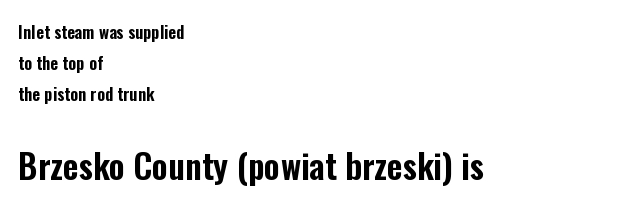
The image shows 34 px condensed sans-serif type, upright; set left-aligned, line spacing 1.83x, normal letter spacing, not underlined; the second (bottom) block is 2.0x larger; low stroke contrast and a medium x-height.
